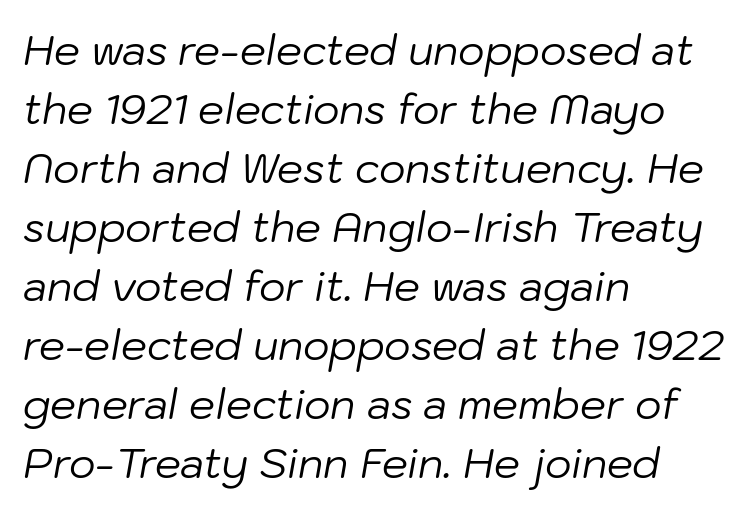
The image shows 41 px regular-weight type, italic (leaning right); set left-aligned, normal line spacing (1.44x), normal letter spacing, not underlined; low stroke contrast and a medium x-height.
